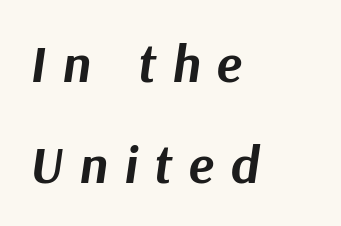
The lines are spread far apart with generous leading. A typesetter would call this proportional, since set widths differ per character. This sample is left-justified, so line endings fall wherever the words run out. This rendering features lettering with no underline. Letter spacing: wide.
